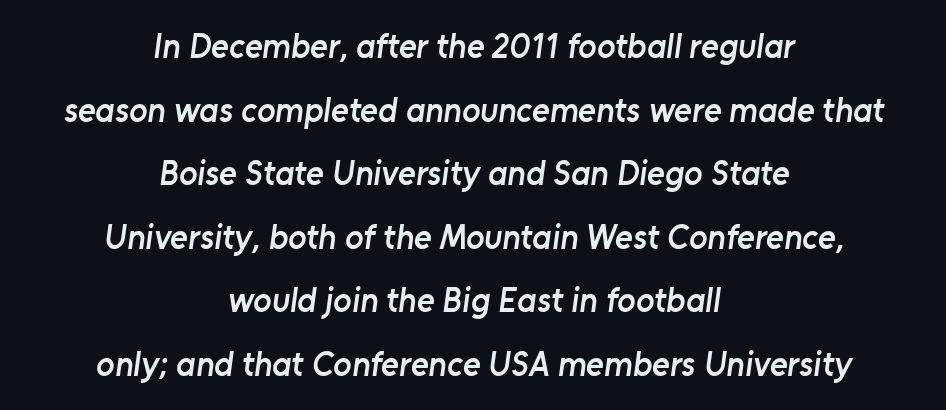
Regarding serifs, this sample does without them. How are the letters spaced? Ordinarily, with no added tracking. The passage shown is typed in a proportional face where columns would drift. I'd describe the lettering as semibold — firm but not a full bold.
